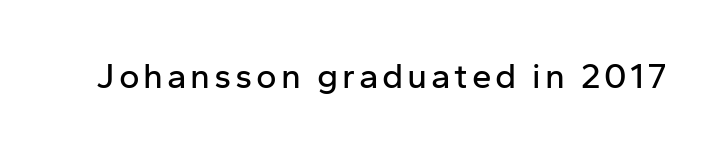
Q: Is the text italic (slanted)? A: No, it is upright.
Q: Is the typeface a serif or a sans-serif typeface? A: Sans-serif.
Q: Is the text underlined? A: No.
Q: Width (condensed, normal, or wide)? A: Normal.
Q: Stroke contrast? A: Low.
Q: x-height? A: Medium.
Q: Monospaced? A: No.
